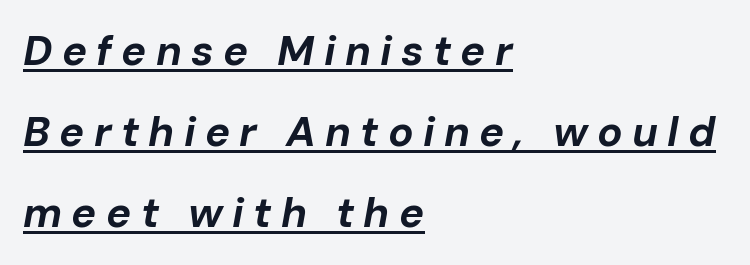
The rendering applies a slant to the glyphs. A typesetter would call this heavily tracked-out type. The face used here is proportionally spaced, like ordinary book or web type. Caption: bold face, heavy strokes. The rendering uses a large line-height, opening up the rows.
